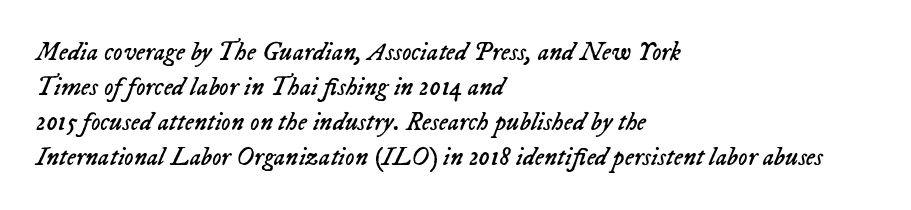
{"italic": "yes", "lean": "right", "slant_degrees": 23, "bold": "no", "underline": "no", "align": "left", "line_spacing": "normal", "line_spacing_ratio": 1.34, "letter_spacing": "normal", "letter_spacing_em": 0.0, "glyph_px": 26}
